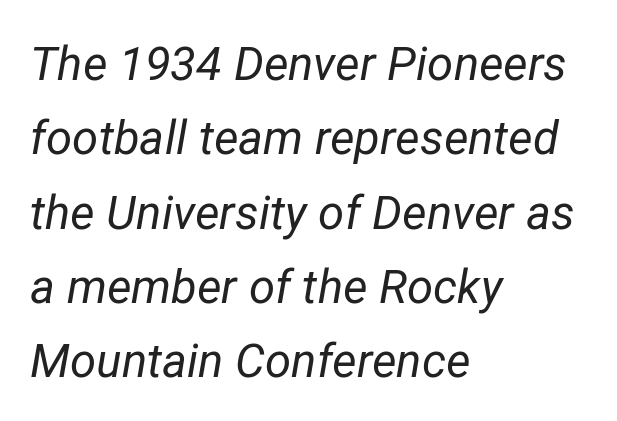
Q: Is the text bold? A: No.
Q: Is the text italic (slanted)? A: Yes, it leans right by about 12 degrees.
Q: Is the text underlined? A: No.
Q: How is the paragraph aligned? A: Left-aligned.
Q: Is the spacing between letters normal or unusually wide? A: Normal.
Q: Is the spacing between lines tight, normal or loose? A: Normal.
Q: Width (condensed, normal, or wide)? A: Normal.
Q: Stroke contrast? A: Low.
Q: x-height? A: Medium.
Q: Monospaced? A: No.
